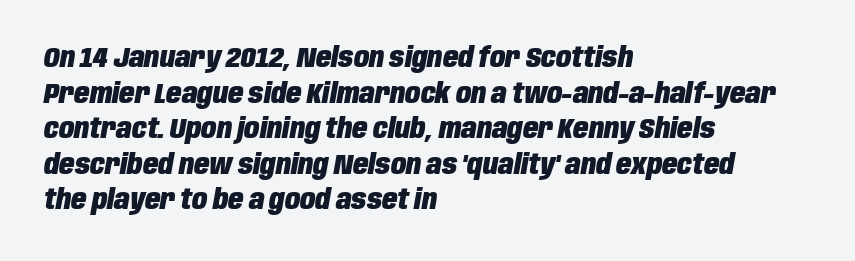
The image shows 28 px heavy, condensed type, italic (leaning right); set left-aligned, normal line spacing (1.27x), normal letter spacing, not underlined; low stroke contrast and a large x-height.
